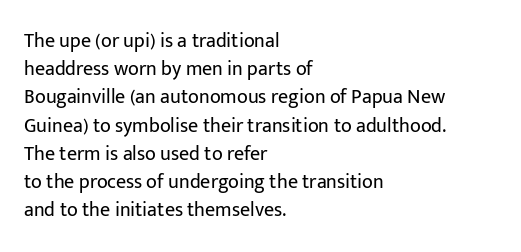
Nobody drew a line under any word here. When letters stand straight like this, we call the style roman or upright. The lines sit at an ordinary, default distance from one another. Summary of weight: not heavy and not bold.
